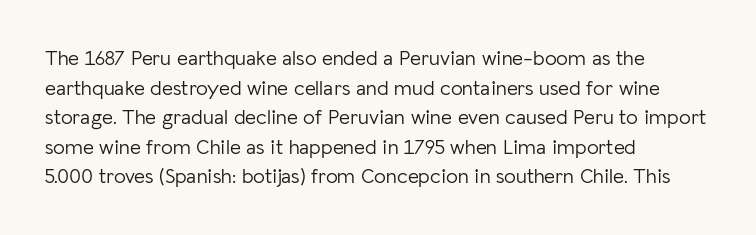
Quick note: underline off. Do the letters lean? They stand straight. The text block is weighted toward the left margin, trailing off unevenly rightward. This rendering leaves character spacing at its baseline value. Vertical spacing — default.
